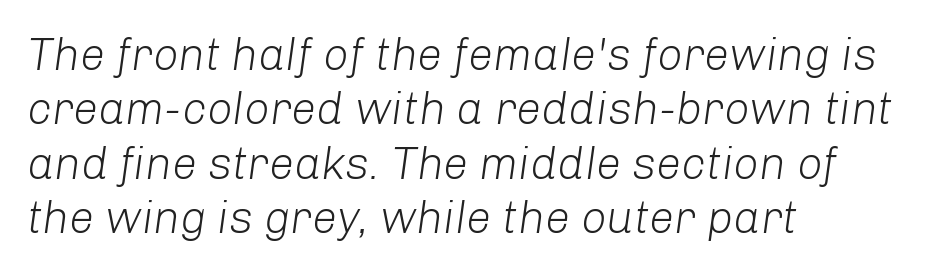
{"italic": "yes", "lean": "right", "slant_degrees": 8, "bold": "no", "weight": "light", "width": "normal", "stroke_contrast": "low", "x_height": "medium", "monospaced": "no", "underline": "no", "align": "left", "line_spacing_ratio": 1.21, "letter_spacing": "normal", "letter_spacing_em": 0.0, "glyph_px": 45}
